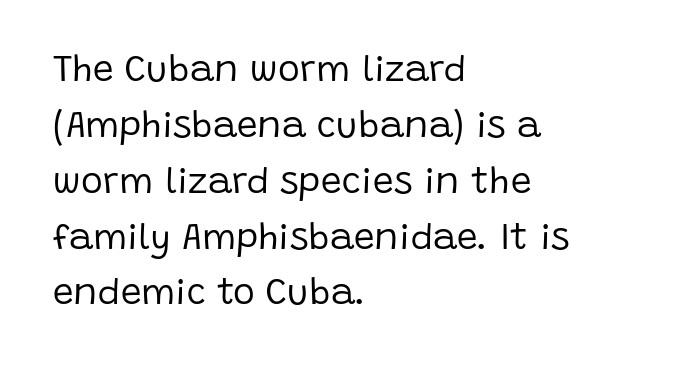
The image shows 37 px regular-weight sans-serif type, upright; set left-aligned, normal line spacing (1.51x), normal letter spacing, not underlined; low stroke contrast and a large x-height.
